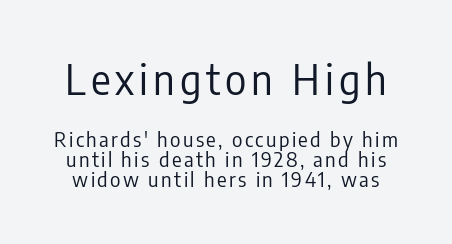
Q: Is the text bold? A: No.
Q: Is the text italic (slanted)? A: No, it is upright.
Q: Is the typeface a serif or a sans-serif typeface? A: Sans-serif.
Q: Is the text underlined? A: No.
Q: Is the spacing between lines tight, normal or loose? A: Tight.
Q: Which block of text is set in a larger size, the first (top) or the second (bottom)? A: The first (top) one.
Q: Width (condensed, normal, or wide)? A: Condensed.
Q: Stroke contrast? A: Low.
Q: x-height? A: Medium.
Q: Monospaced? A: No.
